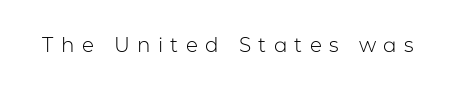
The image shows 20 px text type, upright; set unusually wide letter spacing (+0.37 em), not underlined.
